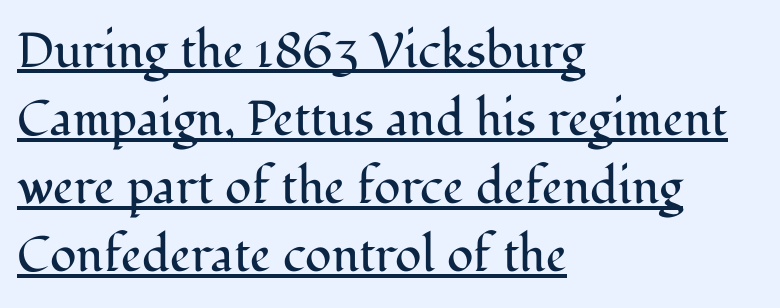
{"serif": "yes", "italic": "no", "bold": "no", "weight": "regular", "width": "normal", "stroke_contrast": "medium", "x_height": "medium", "monospaced": "no", "underline": "yes", "align": "left", "line_spacing": "normal", "line_spacing_ratio": 1.39, "letter_spacing": "normal", "letter_spacing_em": 0.0, "glyph_px": 49}
